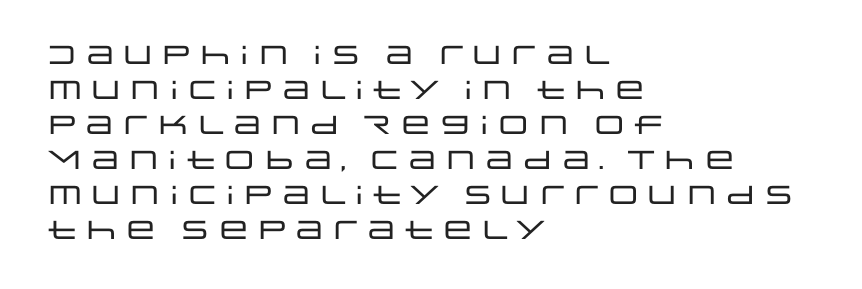
Q: Is the text italic (slanted)? A: No, it is upright.
Q: Is the text underlined? A: No.
Q: How is the paragraph aligned? A: Left-aligned.
Q: Is the spacing between letters normal or unusually wide? A: Normal.
Q: Is the spacing between lines tight, normal or loose? A: Normal.
